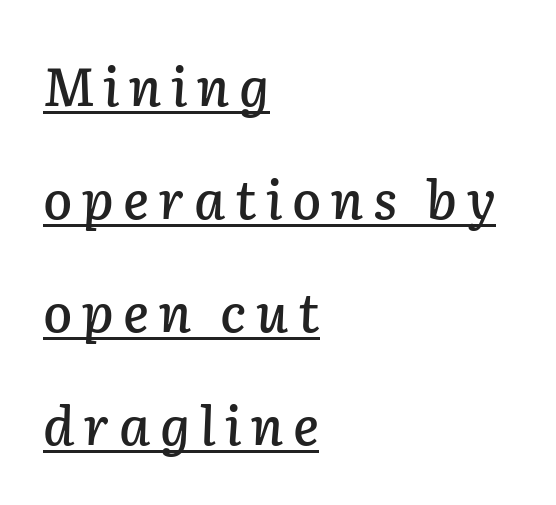
{"italic": "yes", "lean": "right", "slant_degrees": 2, "width": "normal", "stroke_contrast": "low", "x_height": "medium", "monospaced": "no", "underline": "yes", "align": "left", "line_spacing": "loose", "line_spacing_ratio": 2.13, "glyph_px": 53}
